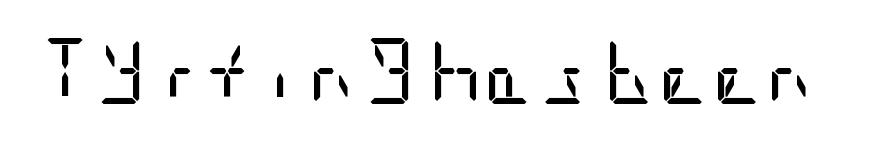
Is this a heavy cut? Hardly; it is regular or lighter. The foot of each line stays bare and open. Is this a sans? Yes — the strokes have no serifs. Characters remain perfectly vertical along every line. A typesetter would call this zero additional tracking.
